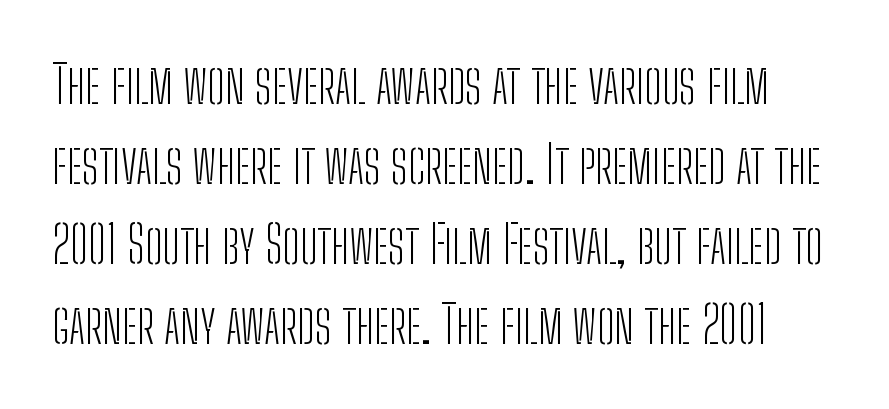
Check under the words: just untouched page. This sample uses a sans-serif face. Note the varied advance widths — an 'i' is clearly narrower than an 'm'. A typesetter would call this zero additional tracking. Weight: not bold — regular or lighter.
